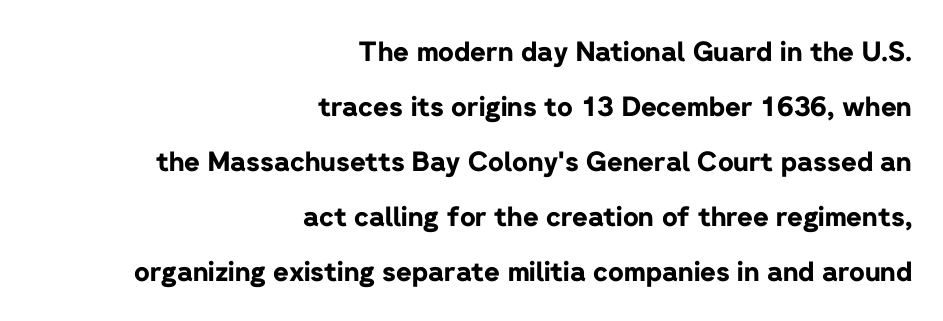
The image shows 27 px bold type, upright; set right-aligned, loose line spacing (2.04x), normal letter spacing, not underlined.
